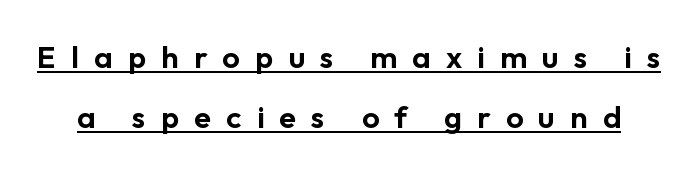
Q: Is the text italic (slanted)? A: No, it is upright.
Q: Is the typeface a serif or a sans-serif typeface? A: Sans-serif.
Q: Is the text underlined? A: Yes.
Q: Is the spacing between letters normal or unusually wide? A: Unusually wide.
Q: Is the spacing between lines tight, normal or loose? A: Loose.
Q: Width (condensed, normal, or wide)? A: Normal.
Q: Stroke contrast? A: Low.
Q: x-height? A: Medium.
Q: Monospaced? A: No.
